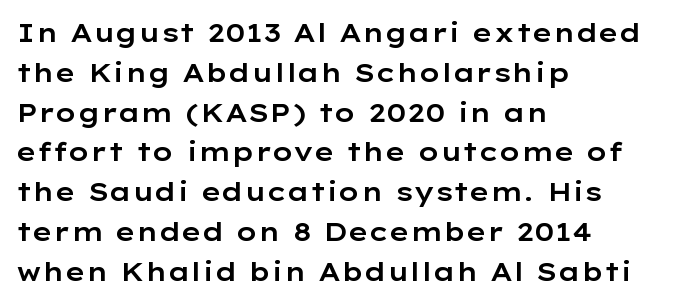
How would I describe the line gaps? Plain and ordinary. Does extra space separate the letters? No, they use regular spacing. These lines stack with their left ends in a neat column. Underlining? Definitely not there. Quick note: not italic, upright.
